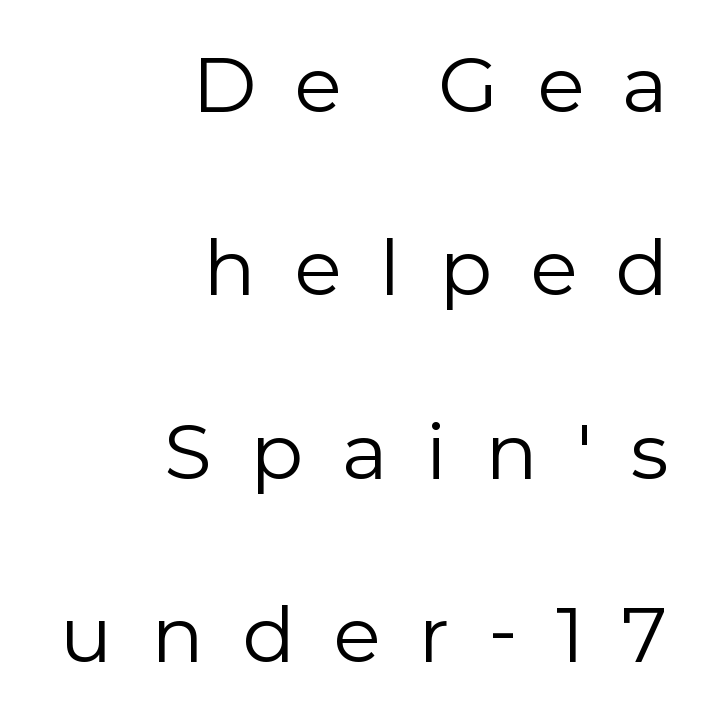
Caption: multi-line text, flush right, ragged left. Does the lettering tilt? It doesn't — this is upright. Only glyphs here, with clear space below each row. These lines have a slow, spaced-out rhythm from letter to letter. Looks like regular typesetting: each glyph gets only the width it needs. Regarding serifs, this sample does without them.
